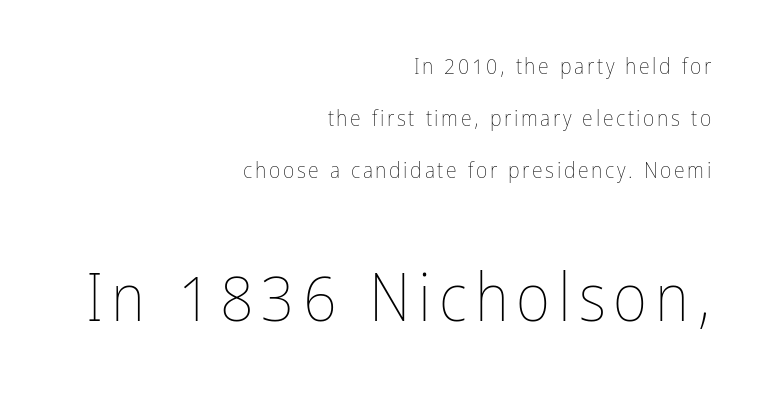
The image shows 66 px thin, condensed type, upright; set right-aligned, loose line spacing (2.36x), not underlined; the second (bottom) block is 3.0x larger; low stroke contrast and a medium x-height.
